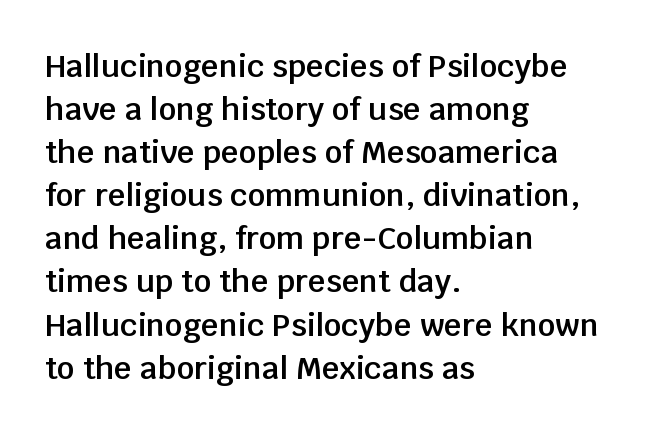
The image shows 31 px semibold sans-serif type, upright; set left-aligned, normal line spacing (1.39x), normal letter spacing, not underlined; low stroke contrast and a large x-height.
